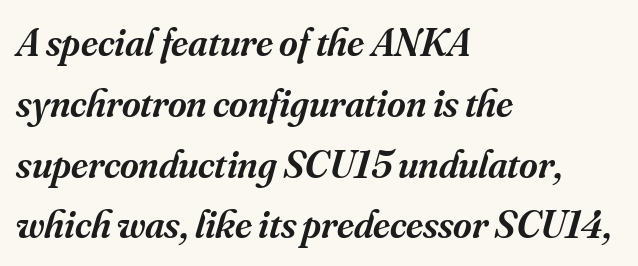
{"serif": "yes", "italic": "yes", "lean": "right", "slant_degrees": 16, "bold": "semi", "weight": "semibold", "width": "normal", "stroke_contrast": "medium", "x_height": "small", "monospaced": "no", "underline": "no", "align": "left", "line_spacing": "normal", "line_spacing_ratio": 1.52, "letter_spacing": "normal", "letter_spacing_em": 0.0, "glyph_px": 40}
